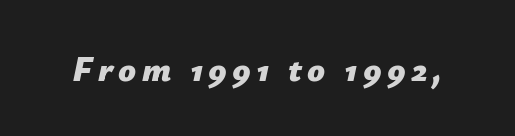
{"italic": "yes", "lean": "right", "slant_degrees": 12, "bold": "yes", "weight": "bold", "width": "normal", "stroke_contrast": "low", "x_height": "medium", "monospaced": "no", "underline": "no", "glyph_px": 35}
